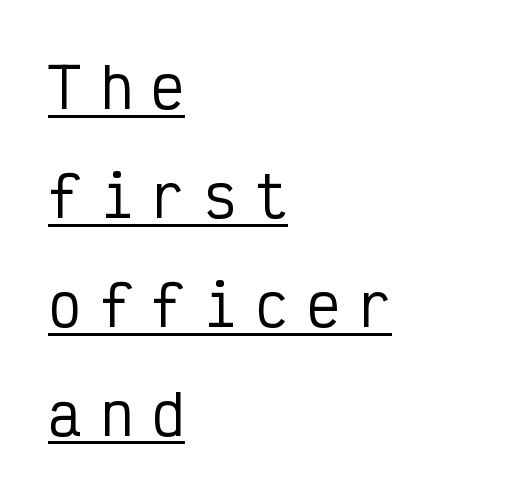
{"serif": "no", "italic": "no", "width": "condensed", "stroke_contrast": "low", "x_height": "medium", "monospaced": "yes", "underline": "yes", "align": "left", "line_spacing": "loose", "line_spacing_ratio": 1.98, "letter_spacing": "wide", "letter_spacing_em": 0.34, "glyph_px": 55}
